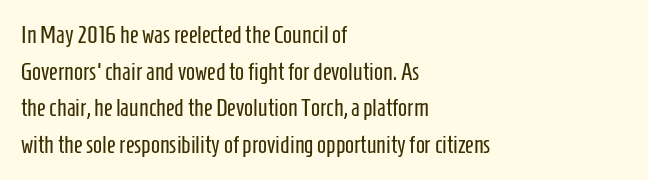
Standard letterfit; no display-style spreading of the glyphs. No chunkiness to these letters — they're not bold. This is roman type, the default non-slanted kind. Does the copy run flush right? No — it runs flush left.
